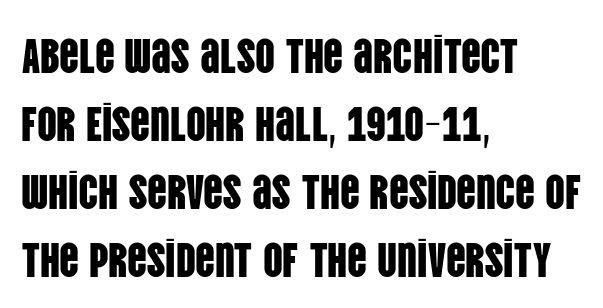
The image shows 49 px condensed sans-serif type, upright; set left-aligned, normal line spacing (1.39x), normal letter spacing, not underlined; low stroke contrast and a large x-height.
